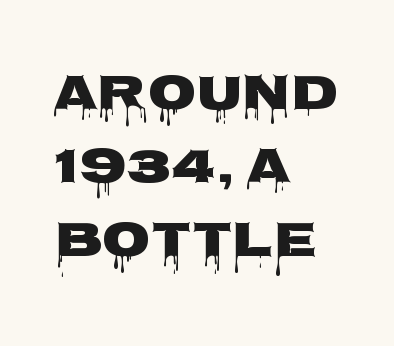
Q: Is the text bold? A: Yes.
Q: Is the text italic (slanted)? A: No, it is upright.
Q: Is the typeface a serif or a sans-serif typeface? A: Sans-serif.
Q: Is the text underlined? A: No.
Q: How is the paragraph aligned? A: Left-aligned.
Q: Is the spacing between letters normal or unusually wide? A: Normal.
Q: Is the spacing between lines tight, normal or loose? A: Normal.
Q: Width (condensed, normal, or wide)? A: Wide.
Q: Stroke contrast? A: Low.
Q: x-height? A: Large.
Q: Monospaced? A: No.
